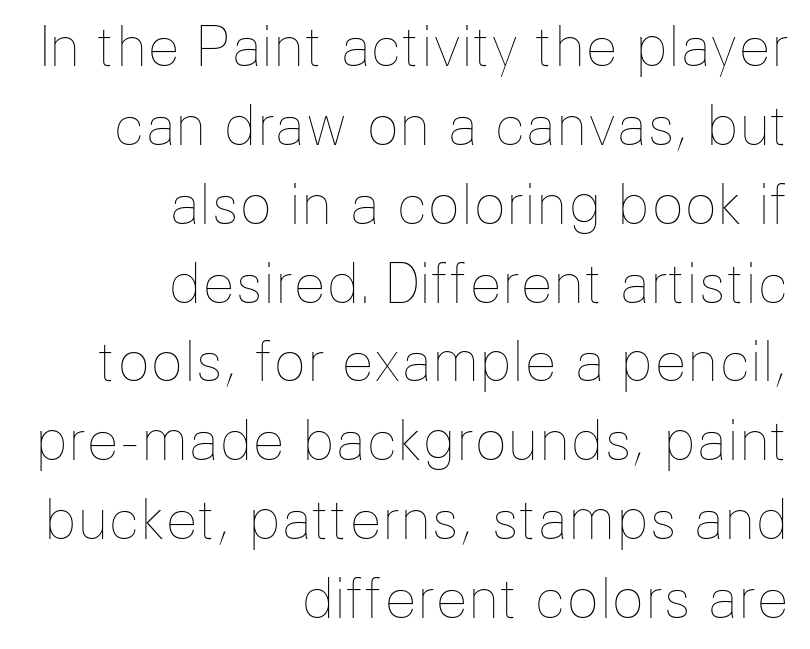
Each letter keeps its own natural width here, so spacing adapts to shape. A quiet, ordinary-to-light weight characterises the typeface. A roman cut, with each character standing at attention. This sample keeps an unexceptional amount of space between lines. The passage shown is not underscored anywhere. Alignment: flush right.
